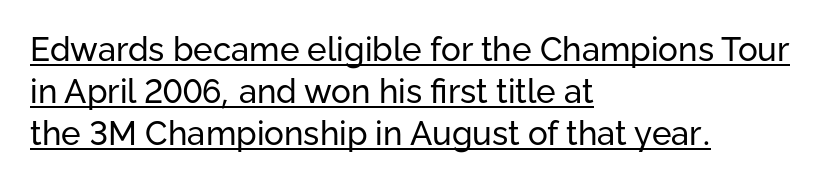
Q: Is the text bold? A: No.
Q: Is the text italic (slanted)? A: No, it is upright.
Q: Is the typeface a serif or a sans-serif typeface? A: Sans-serif.
Q: Is the text underlined? A: Yes.
Q: How is the paragraph aligned? A: Left-aligned.
Q: Is the spacing between letters normal or unusually wide? A: Normal.
Q: Is the spacing between lines tight, normal or loose? A: Normal.
Q: Width (condensed, normal, or wide)? A: Normal.
Q: Stroke contrast? A: Low.
Q: x-height? A: Medium.
Q: Monospaced? A: No.
